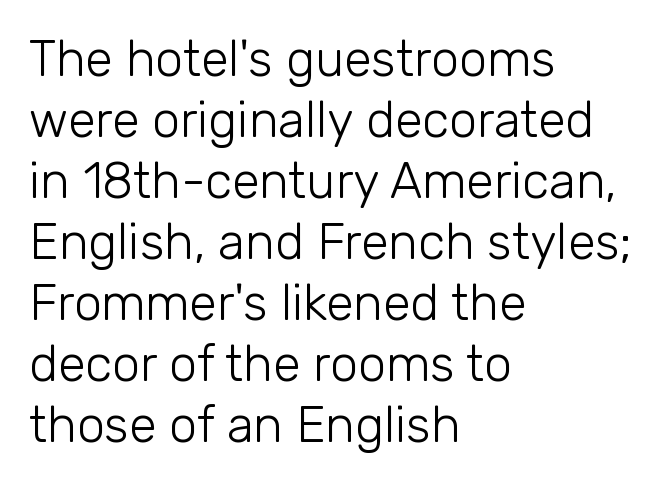
Q: Is the text bold? A: No.
Q: Is the text italic (slanted)? A: No, it is upright.
Q: Is the typeface a serif or a sans-serif typeface? A: Sans-serif.
Q: Is the text underlined? A: No.
Q: How is the paragraph aligned? A: Left-aligned.
Q: Is the spacing between letters normal or unusually wide? A: Normal.
Q: Width (condensed, normal, or wide)? A: Normal.
Q: Stroke contrast? A: Low.
Q: x-height? A: Medium.
Q: Monospaced? A: No.
